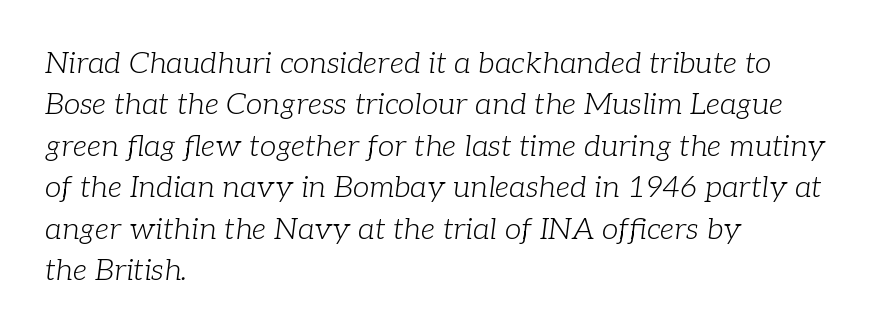
Q: Is the text bold? A: No.
Q: Is the text italic (slanted)? A: Yes, it leans right by about 7 degrees.
Q: Is the typeface a serif or a sans-serif typeface? A: Serif.
Q: Is the text underlined? A: No.
Q: How is the paragraph aligned? A: Left-aligned.
Q: Is the spacing between letters normal or unusually wide? A: Normal.
Q: Is the spacing between lines tight, normal or loose? A: Normal.
Q: Width (condensed, normal, or wide)? A: Normal.
Q: Stroke contrast? A: Low.
Q: x-height? A: Medium.
Q: Monospaced? A: No.
